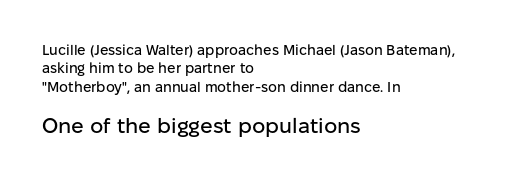
Each row of text sits above clean, open space. The lower block of text is set noticeably larger than the block above it. How are the letters spaced? Ordinarily, with no added tracking. The typography opts for an upright posture over an oblique one. This rendering uses left alignment, leaving the right contour irregular. What's the leading like? Ordinary, nothing unusual.
